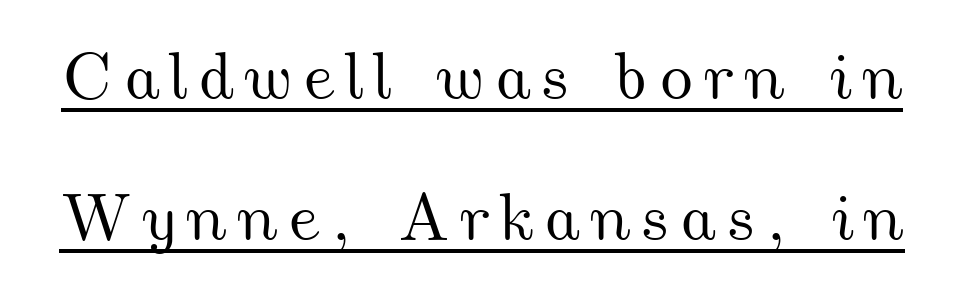
The image shows 67 px wide type; set loose line spacing (2.1x), underlined; medium stroke contrast and a small x-height.
